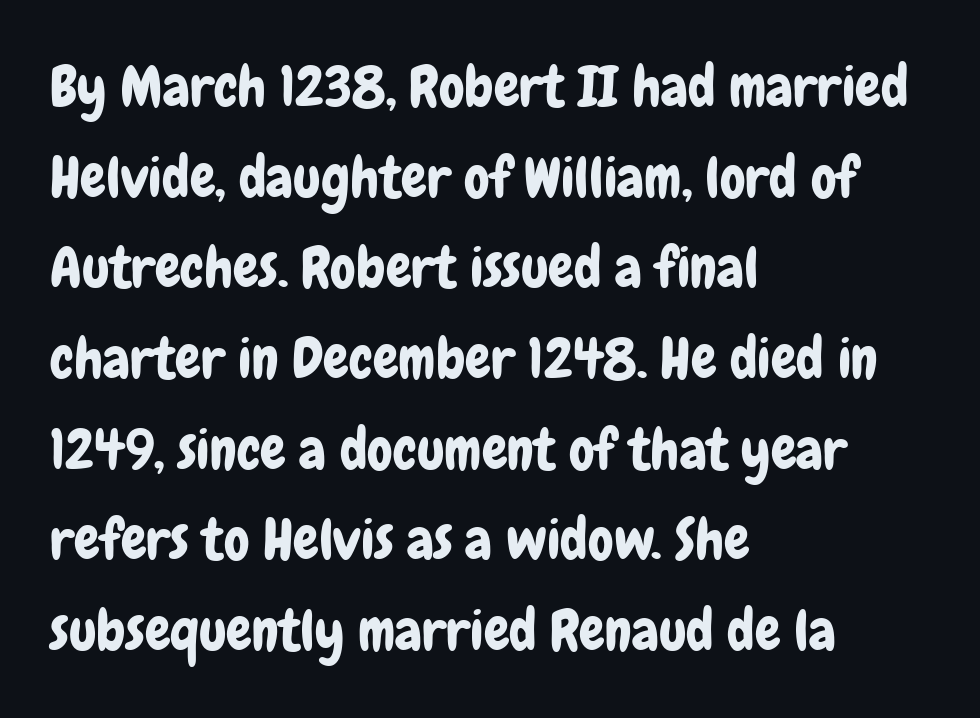
The image shows 57 px condensed sans-serif type, upright; set left-aligned, normal line spacing (1.59x), normal letter spacing, not underlined; low stroke contrast and a medium x-height.
